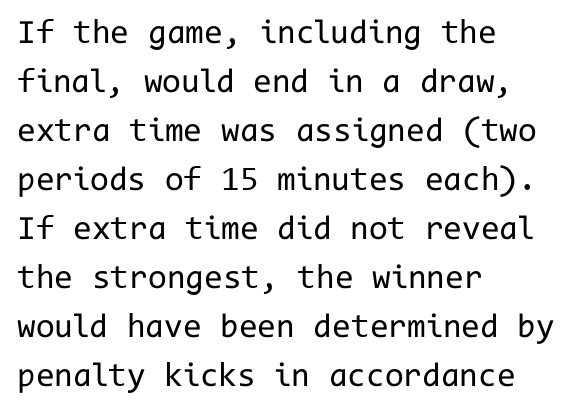
The image shows 34 px regular-weight sans-serif type, upright, monospaced; set left-aligned, normal line spacing (1.44x), normal letter spacing, not underlined; low stroke contrast and a medium x-height.
